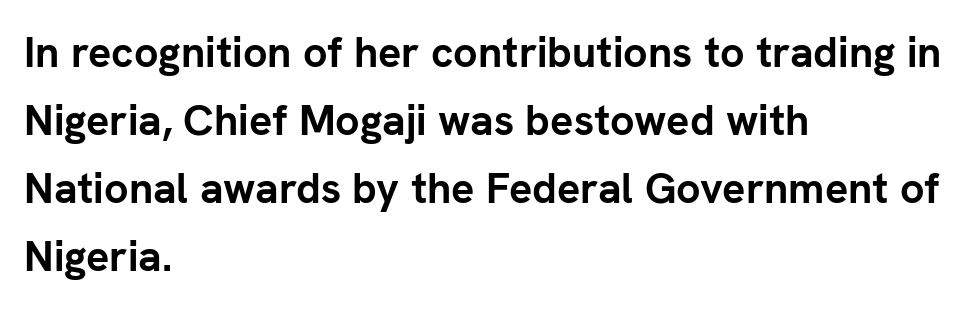
Q: Is the text bold? A: Yes.
Q: Is the text italic (slanted)? A: No, it is upright.
Q: Is the typeface a serif or a sans-serif typeface? A: Sans-serif.
Q: Is the text underlined? A: No.
Q: How is the paragraph aligned? A: Left-aligned.
Q: Is the spacing between letters normal or unusually wide? A: Normal.
Q: Is the spacing between lines tight, normal or loose? A: Normal.
Q: Width (condensed, normal, or wide)? A: Normal.
Q: Stroke contrast? A: Low.
Q: x-height? A: Medium.
Q: Monospaced? A: No.
